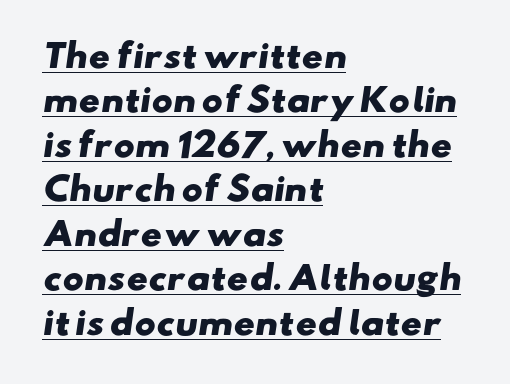
Q: Is the text bold? A: Yes.
Q: Is the typeface a serif or a sans-serif typeface? A: Sans-serif.
Q: Is the text underlined? A: Yes.
Q: How is the paragraph aligned? A: Left-aligned.
Q: Is the spacing between letters normal or unusually wide? A: Normal.
Q: Is the spacing between lines tight, normal or loose? A: Normal.
Q: Width (condensed, normal, or wide)? A: Wide.
Q: Stroke contrast? A: Low.
Q: x-height? A: Small.
Q: Monospaced? A: No.
